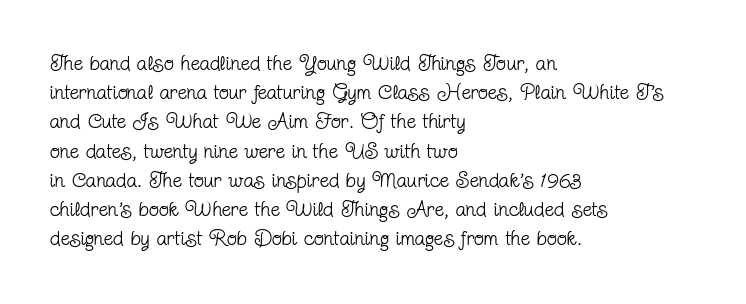
The image shows 21 px text type, upright; set left-aligned, normal line spacing (1.39x), normal letter spacing, not underlined.
